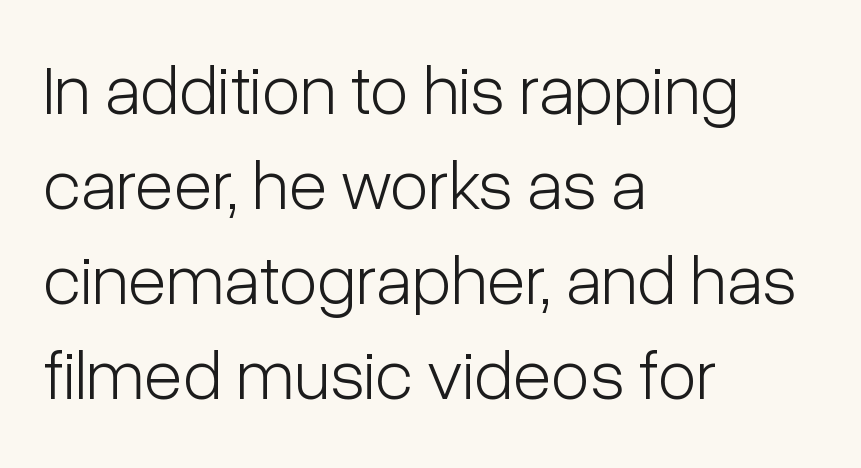
{"serif": "no", "italic": "no", "bold": "no", "weight": "light", "width": "condensed", "stroke_contrast": "low", "x_height": "medium", "monospaced": "no", "underline": "no", "align": "left", "line_spacing": "normal", "line_spacing_ratio": 1.34, "letter_spacing": "normal", "letter_spacing_em": 0.0, "glyph_px": 71}
